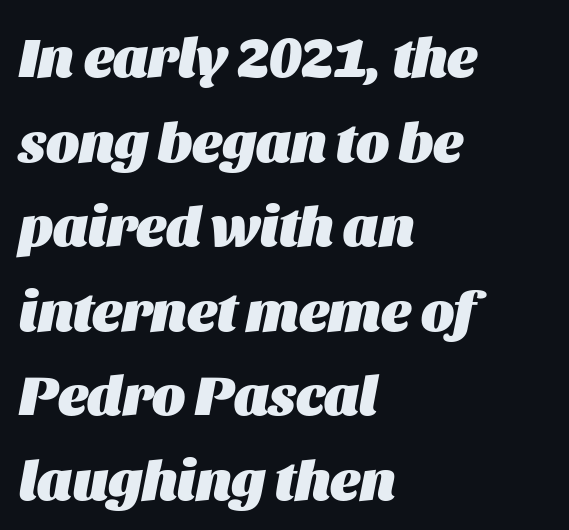
{"italic": "yes", "lean": "right", "slant_degrees": 11, "bold": "yes", "weight": "heavy", "width": "normal", "stroke_contrast": "medium", "x_height": "large", "monospaced": "no", "underline": "no", "align": "left", "line_spacing": "normal", "line_spacing_ratio": 1.51, "letter_spacing": "normal", "letter_spacing_em": 0.0, "glyph_px": 56}
